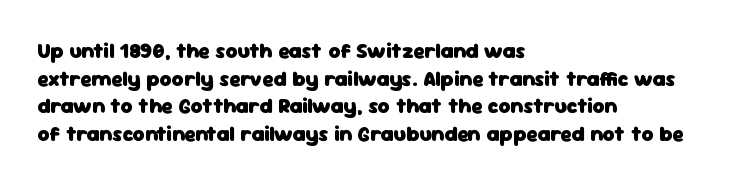
Q: Is the text bold? A: Yes.
Q: Is the text italic (slanted)? A: No, it is upright.
Q: Is the text underlined? A: No.
Q: How is the paragraph aligned? A: Left-aligned.
Q: Is the spacing between letters normal or unusually wide? A: Normal.
Q: Is the spacing between lines tight, normal or loose? A: Normal.
